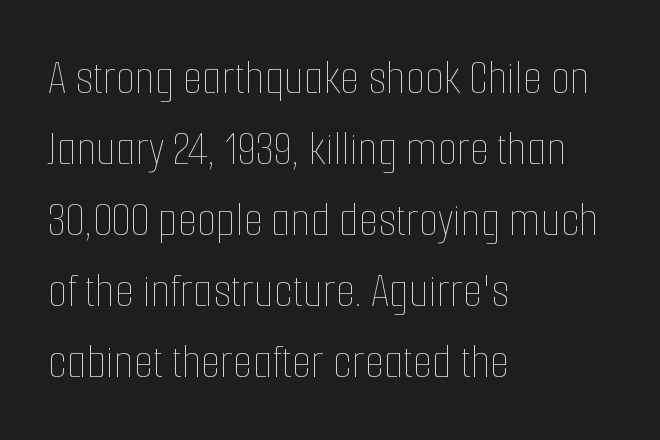
Q: Is the text bold? A: No.
Q: Is the text italic (slanted)? A: No, it is upright.
Q: Is the text underlined? A: No.
Q: How is the paragraph aligned? A: Left-aligned.
Q: Is the spacing between letters normal or unusually wide? A: Normal.
Q: Is the spacing between lines tight, normal or loose? A: Normal.
Q: Width (condensed, normal, or wide)? A: Condensed.
Q: Stroke contrast? A: Low.
Q: x-height? A: Medium.
Q: Monospaced? A: No.
